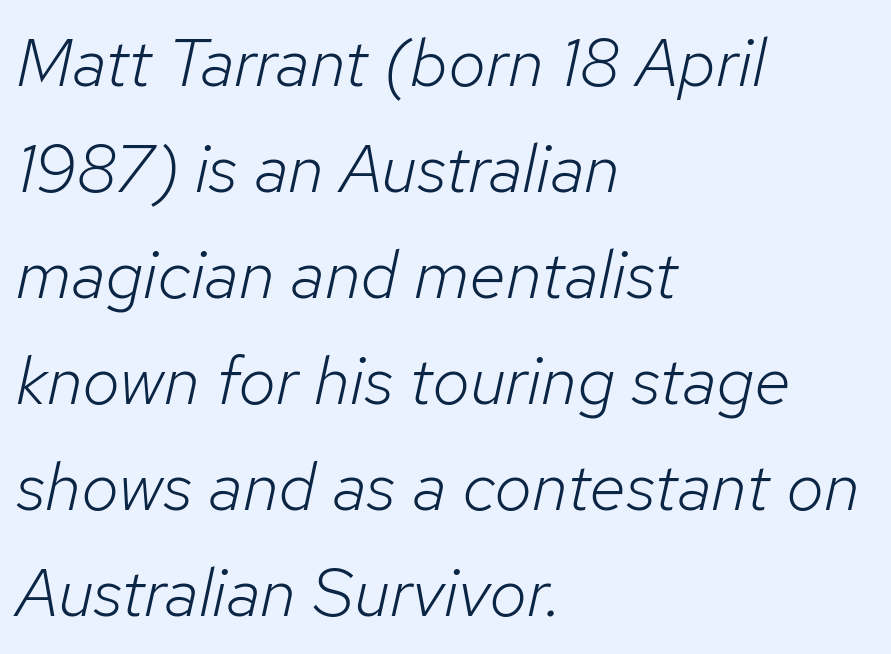
Do the characters align in a grid? No, the font is proportional. This sample keeps an unexceptional amount of space between lines. Casual observation: everything's shoved over to the left. Default kerning and tracking; the words read as compact shapes.
